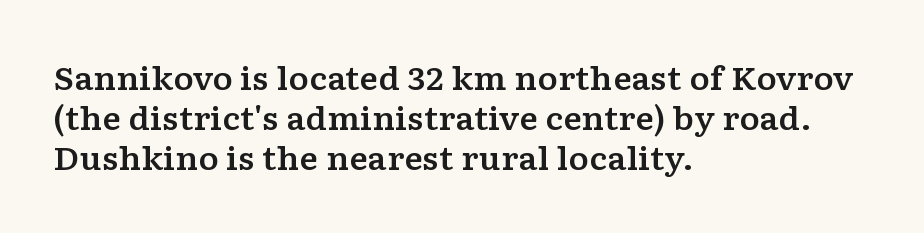
{"serif": "yes", "italic": "no", "width": "wide", "stroke_contrast": "low", "x_height": "medium", "monospaced": "no", "underline": "no", "align": "left", "line_spacing": "normal", "line_spacing_ratio": 1.29, "letter_spacing": "normal", "letter_spacing_em": 0.0, "glyph_px": 31}
